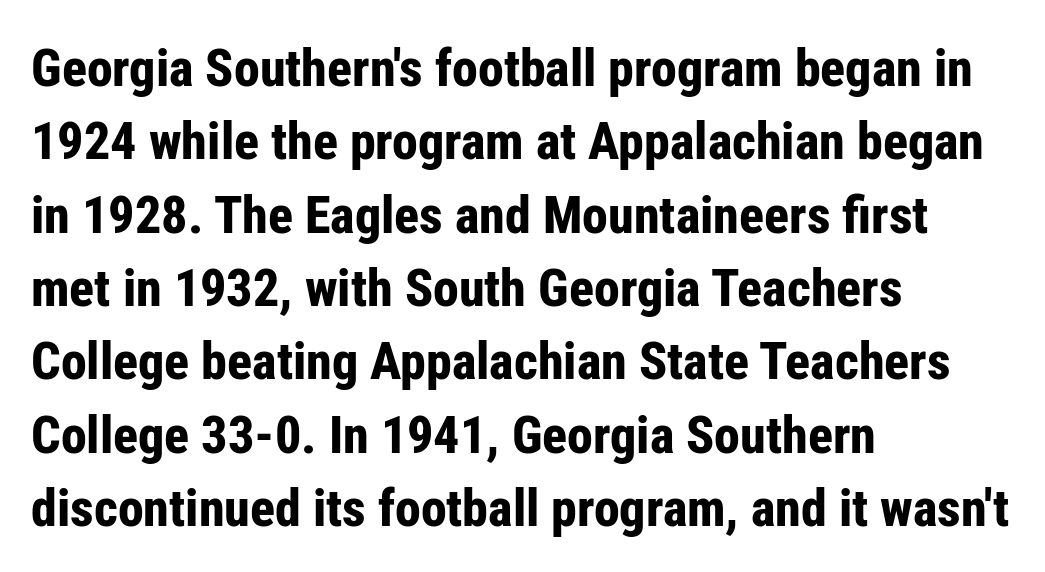
{"serif": "no", "italic": "no", "bold": "yes", "weight": "bold", "width": "condensed", "stroke_contrast": "low", "x_height": "medium", "monospaced": "no", "underline": "no", "align": "left", "line_spacing": "normal", "line_spacing_ratio": 1.41, "letter_spacing": "normal", "letter_spacing_em": 0.0, "glyph_px": 52}
